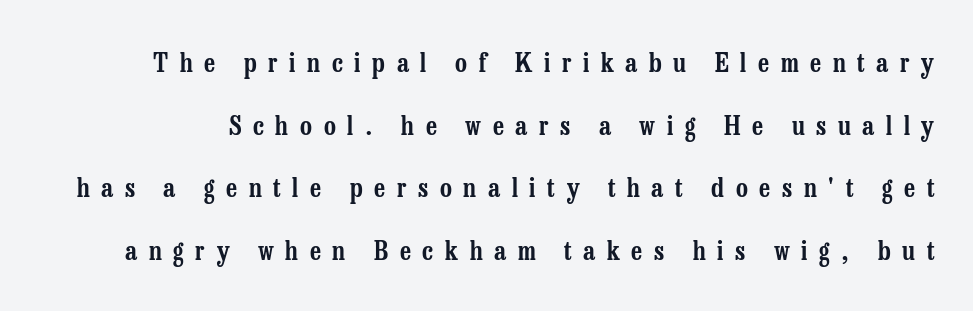
The leading is generous, giving the passage an open texture. The type is letterspaced generously, with wide tracking. Words float on clear page, feet unadorned. In terms of posture, this sample is upright.
